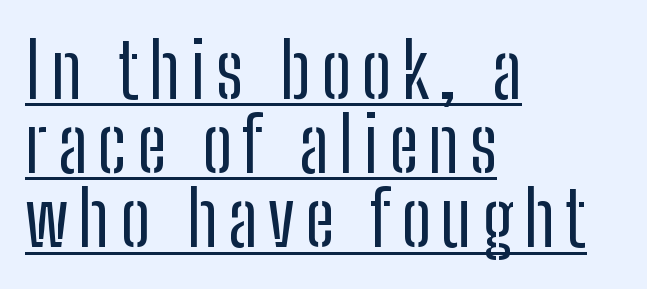
The image shows 75 px regular-weight, condensed sans-serif type, upright; set left-aligned, tight line spacing (0.99x), underlined; low stroke contrast and a medium x-height.
